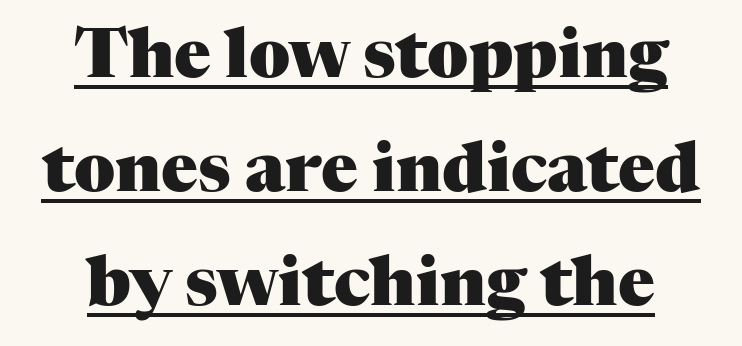
Q: Is the text bold? A: Yes.
Q: Is the text italic (slanted)? A: No, it is upright.
Q: Is the typeface a serif or a sans-serif typeface? A: Serif.
Q: Is the text underlined? A: Yes.
Q: Is the spacing between letters normal or unusually wide? A: Normal.
Q: Is the spacing between lines tight, normal or loose? A: Normal.
Q: Width (condensed, normal, or wide)? A: Normal.
Q: Stroke contrast? A: Medium.
Q: x-height? A: Medium.
Q: Monospaced? A: No.
